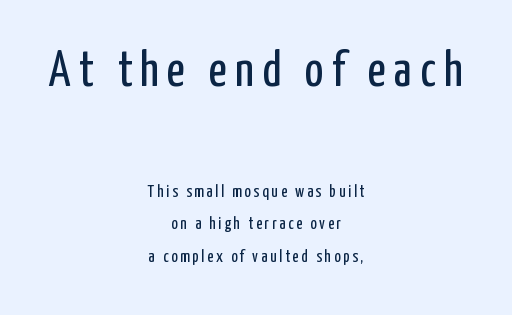
The image shows 50 px regular-weight, condensed sans-serif type, upright; set centered, loose line spacing (1.9x), not underlined; the first (top) block is 2.94x larger; low stroke contrast and a medium x-height.
